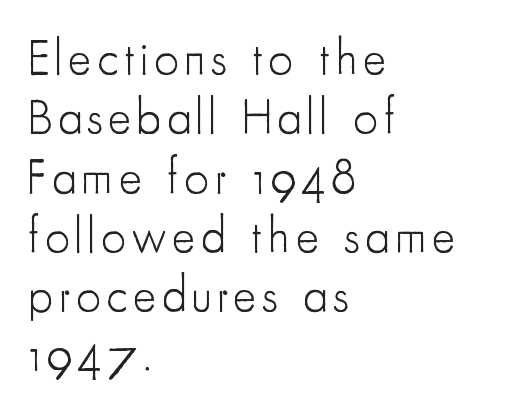
{"serif": "no", "italic": "no", "bold": "no", "weight": "light", "width": "condensed", "stroke_contrast": "low", "x_height": "small", "monospaced": "no", "underline": "no", "align": "left", "line_spacing_ratio": 1.21, "glyph_px": 49}
